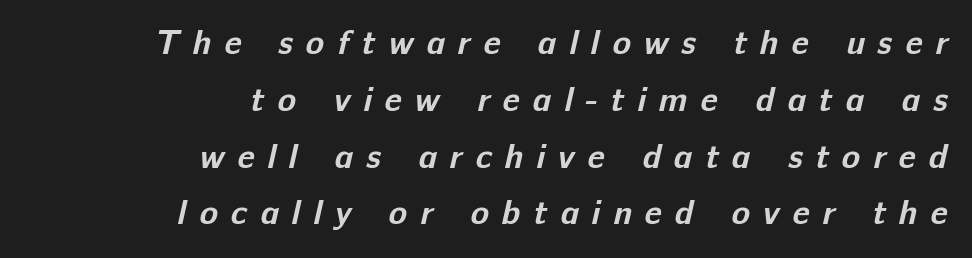
Q: Is the text bold? A: Yes.
Q: Is the typeface a serif or a sans-serif typeface? A: Sans-serif.
Q: Is the text underlined? A: No.
Q: How is the paragraph aligned? A: Right-aligned.
Q: Is the spacing between letters normal or unusually wide? A: Unusually wide.
Q: Is the spacing between lines tight, normal or loose? A: Normal.
Q: Width (condensed, normal, or wide)? A: Normal.
Q: Stroke contrast? A: Low.
Q: x-height? A: Medium.
Q: Monospaced? A: No.
